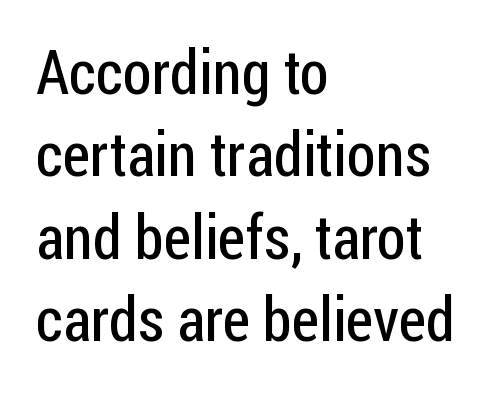
Grotesque or geometric, the face here clearly has no serifs. Students, note that the glyphs here touch the page at normal intervals. Bold? No — there's no thickening of the strokes. Each letter keeps its own natural width here, so spacing adapts to shape. A clean baseline with only descenders dipping below it.
